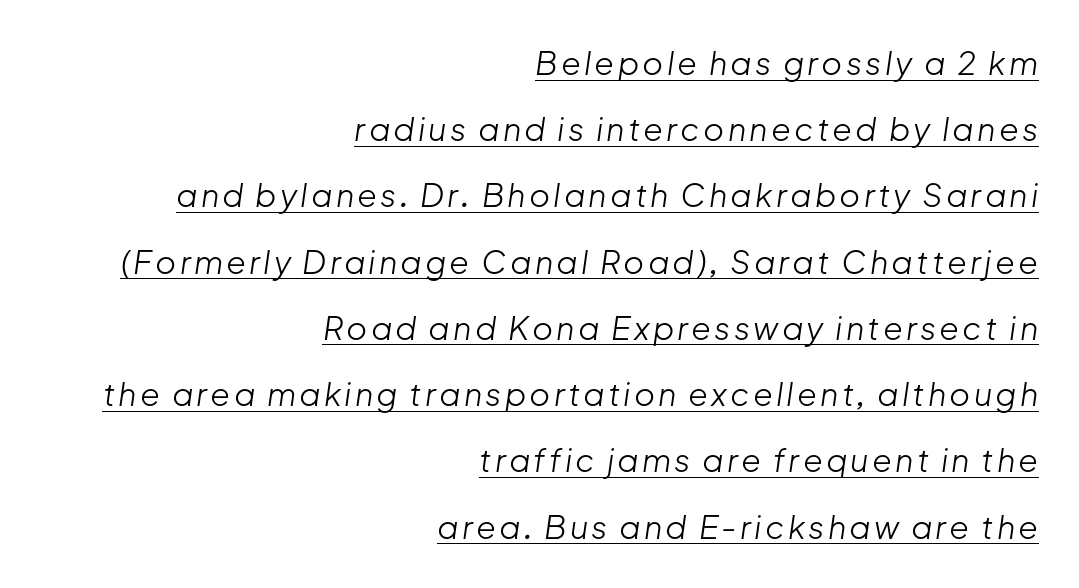
Q: Is the text bold? A: No.
Q: Is the text italic (slanted)? A: Yes, it leans right by about 8 degrees.
Q: Is the text underlined? A: Yes.
Q: How is the paragraph aligned? A: Right-aligned.
Q: Is the spacing between lines tight, normal or loose? A: Loose.
Q: Width (condensed, normal, or wide)? A: Normal.
Q: Stroke contrast? A: Low.
Q: x-height? A: Medium.
Q: Monospaced? A: No.
